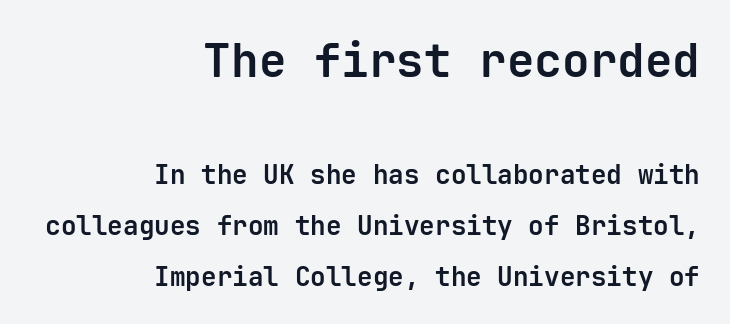
Q: Is the text bold? A: Yes.
Q: Is the text italic (slanted)? A: No, it is upright.
Q: Is the typeface a serif or a sans-serif typeface? A: Sans-serif.
Q: Is the text underlined? A: No.
Q: How is the paragraph aligned? A: Right-aligned.
Q: Is the spacing between letters normal or unusually wide? A: Normal.
Q: Is the spacing between lines tight, normal or loose? A: Loose.
Q: Which block of text is set in a larger size, the first (top) or the second (bottom)? A: The first (top) one.
Q: Width (condensed, normal, or wide)? A: Normal.
Q: Stroke contrast? A: Low.
Q: x-height? A: Medium.
Q: Monospaced? A: Yes.
